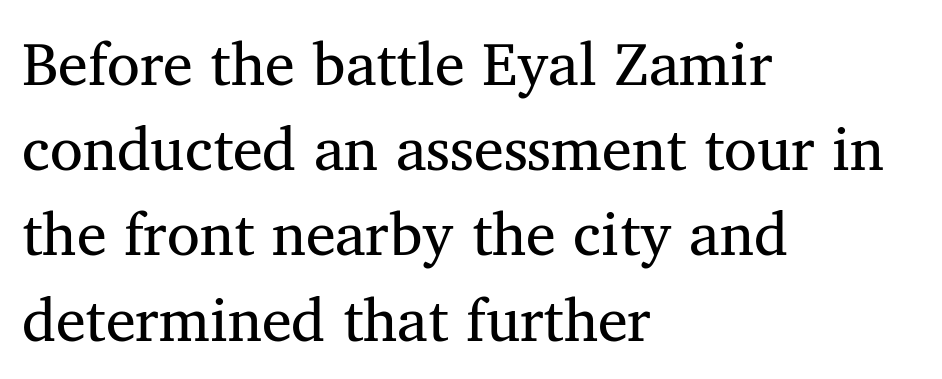
Yep, those are serifs on the letters. The rendering uses natural spacing where letterforms have individual widths. Horizontal bands of white between lines are of average thickness. Just letters on the line, the space beneath them empty.
